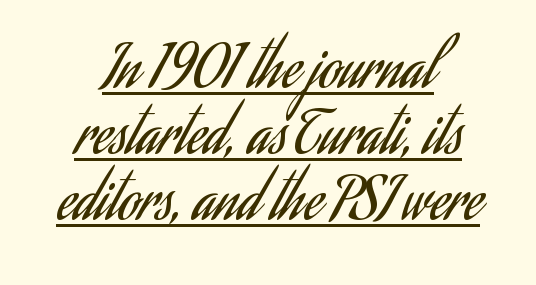
Q: Is the text bold? A: No.
Q: Is the text italic (slanted)? A: Yes.
Q: Is the typeface a serif or a sans-serif typeface? A: Sans-serif.
Q: Is the text underlined? A: Yes.
Q: How is the paragraph aligned? A: Centered.
Q: Is the spacing between letters normal or unusually wide? A: Normal.
Q: Is the spacing between lines tight, normal or loose? A: Tight.
Q: Width (condensed, normal, or wide)? A: Condensed.
Q: Stroke contrast? A: Low.
Q: x-height? A: Small.
Q: Monospaced? A: No.
